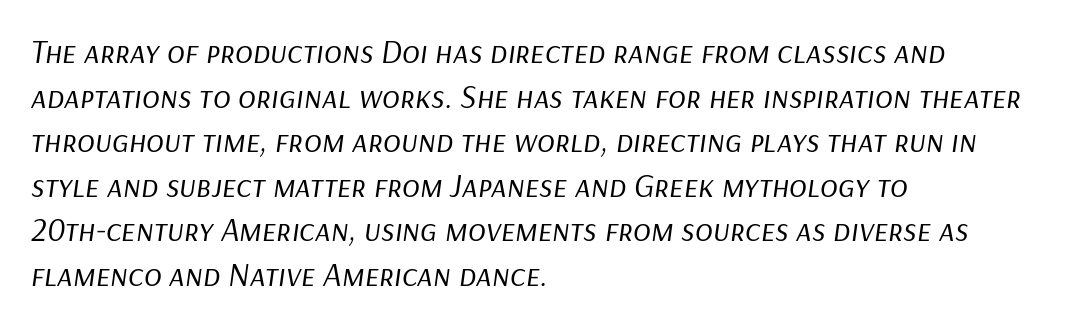
Q: Is the text bold? A: No.
Q: Is the text italic (slanted)? A: Yes, it leans right by about 9 degrees.
Q: Is the text underlined? A: No.
Q: How is the paragraph aligned? A: Left-aligned.
Q: Is the spacing between letters normal or unusually wide? A: Normal.
Q: Is the spacing between lines tight, normal or loose? A: Normal.
Q: Width (condensed, normal, or wide)? A: Normal.
Q: Stroke contrast? A: Low.
Q: x-height? A: Medium.
Q: Monospaced? A: No.
